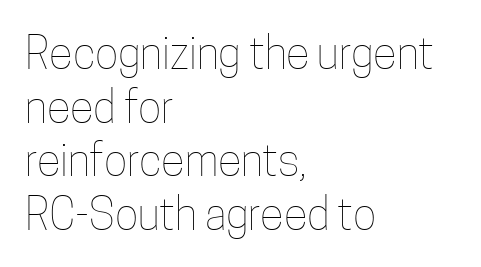
{"italic": "no", "bold": "no", "weight": "thin", "width": "condensed", "stroke_contrast": "low", "x_height": "medium", "monospaced": "no", "underline": "no", "align": "left", "line_spacing_ratio": 1.22, "letter_spacing": "normal", "letter_spacing_em": 0.0, "glyph_px": 44}
